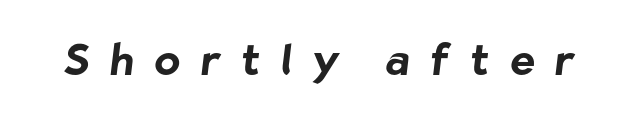
{"serif": "no", "bold": "yes", "weight": "bold", "width": "normal", "stroke_contrast": "low", "x_height": "medium", "monospaced": "no", "underline": "no", "letter_spacing": "wide", "letter_spacing_em": 0.49, "glyph_px": 42}
